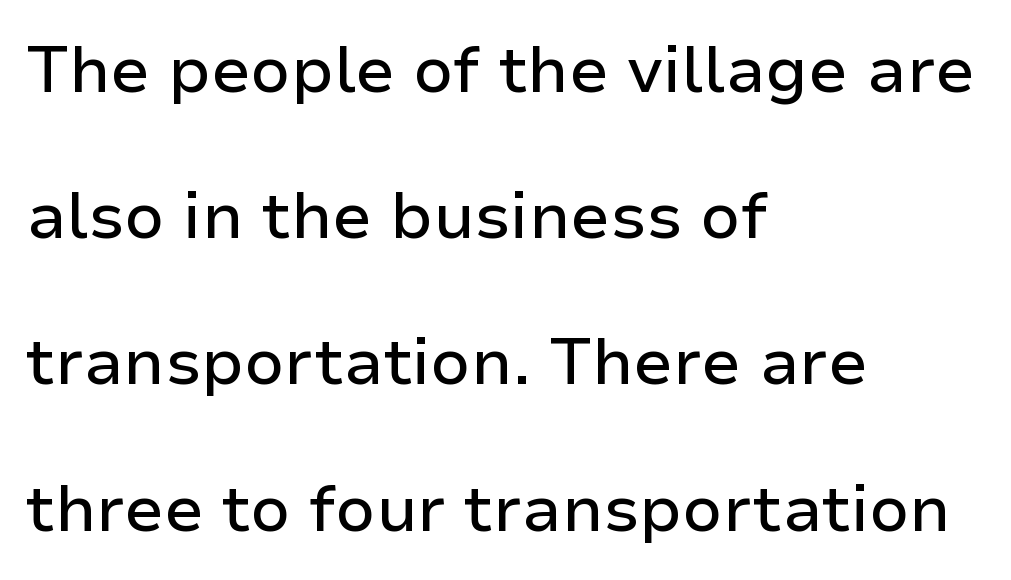
The image shows 65 px sans-serif type, upright; set left-aligned, loose line spacing (2.25x), normal letter spacing, not underlined; low stroke contrast and a medium x-height.
